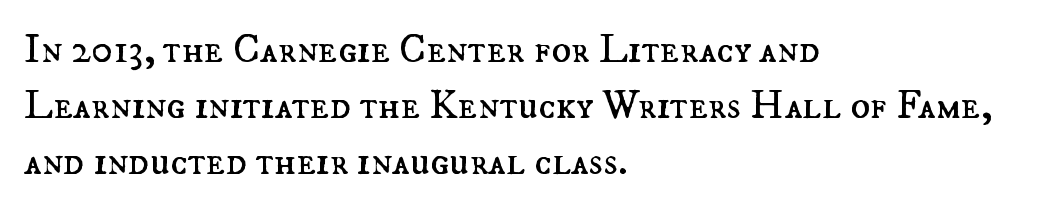
The image shows 41 px regular-weight type, upright; set left-aligned, normal line spacing (1.37x), normal letter spacing, not underlined; medium stroke contrast and a small x-height.
